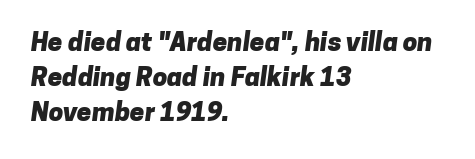
Q: Is the text bold? A: Yes.
Q: Is the text underlined? A: No.
Q: How is the paragraph aligned? A: Left-aligned.
Q: Is the spacing between letters normal or unusually wide? A: Normal.
Q: Is the spacing between lines tight, normal or loose? A: Normal.
